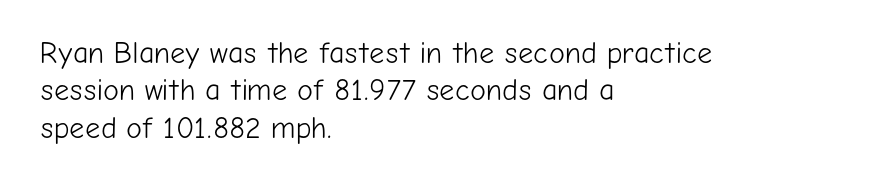
No extra tracking has been applied to these lines. The rendering uses a moderate line-height, typical for paragraphs. The space directly below the letters is spotless. Looks like regular typesetting: each glyph gets only the width it needs.
